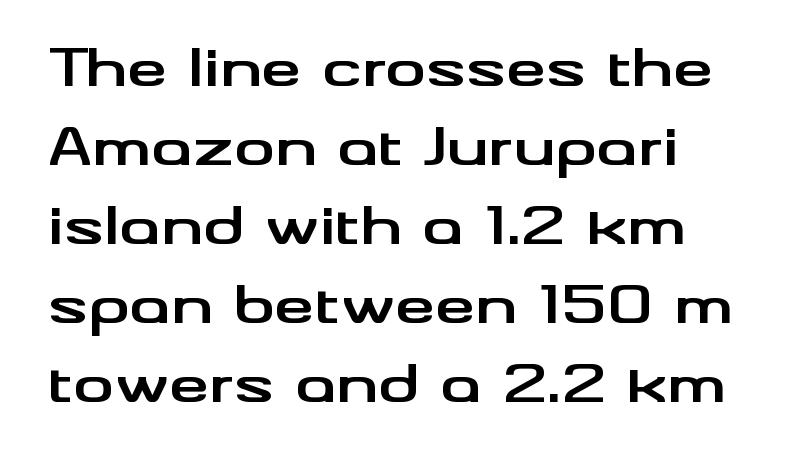
Q: Is the text bold? A: Yes.
Q: Is the text italic (slanted)? A: No, it is upright.
Q: Is the typeface a serif or a sans-serif typeface? A: Sans-serif.
Q: Is the text underlined? A: No.
Q: Is the spacing between letters normal or unusually wide? A: Normal.
Q: Is the spacing between lines tight, normal or loose? A: Normal.
Q: Width (condensed, normal, or wide)? A: Wide.
Q: Stroke contrast? A: Medium.
Q: x-height? A: Small.
Q: Monospaced? A: No.
